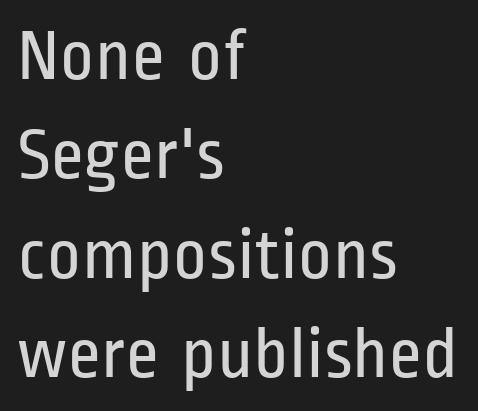
A typesetter would call this proportional, since set widths differ per character. This is not heavy type; no bold has been used. This block has exactly the height ordinary leading produces. Each row of text sits above clean, open space. Which margin do the lines hug? The left one — the right edge is uneven.
